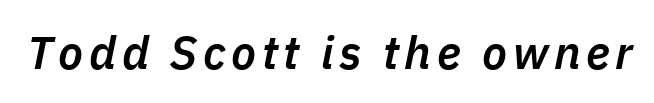
{"italic": "yes", "lean": "right", "slant_degrees": 11, "bold": "semi", "weight": "semibold", "width": "normal", "stroke_contrast": "low", "x_height": "medium", "monospaced": "no", "underline": "no", "glyph_px": 46}
